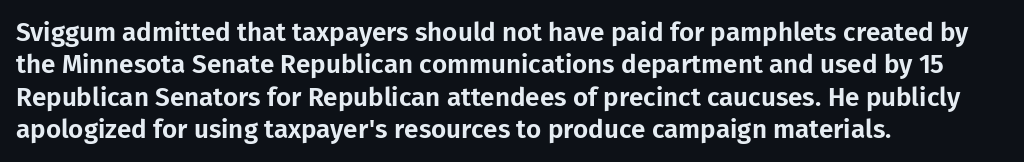
{"italic": "no", "underline": "no", "align": "left", "line_spacing": "normal", "line_spacing_ratio": 1.25, "letter_spacing": "normal", "letter_spacing_em": 0.0, "glyph_px": 26}
